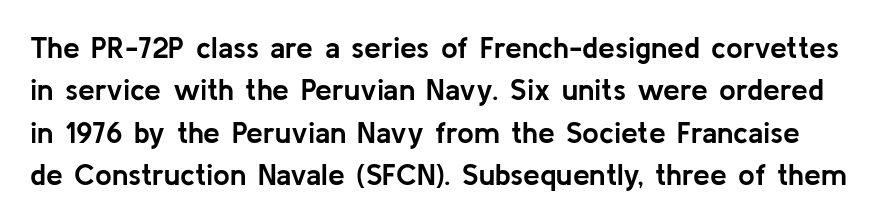
This is the regular roman posture of the typeface. The passage shown is emphatically bold. Just letters on the line, the space beneath them empty. Here the designer chose a conventional face with non-uniform glyph widths. Baseline-to-baseline distance is the conventional proportion of letter height. These lines are composed in type without serifs.
